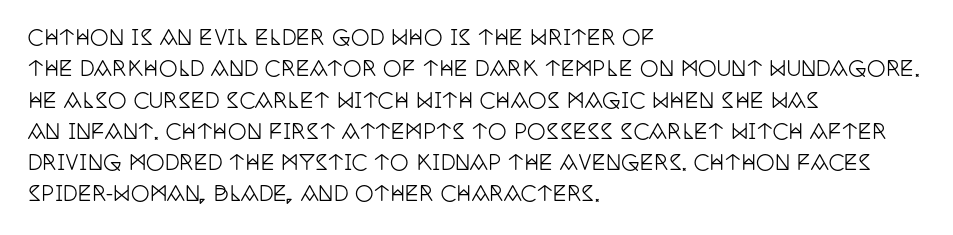
The image shows 21 px text type, upright; set left-aligned, normal line spacing (1.49x), normal letter spacing, not underlined.
